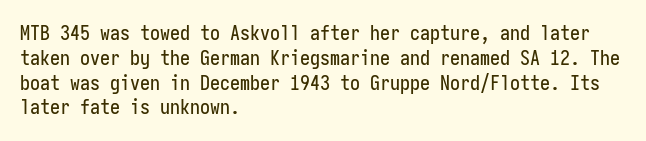
The image shows 20 px text type, upright; set left-aligned, line spacing 1.24x, normal letter spacing, not underlined.
